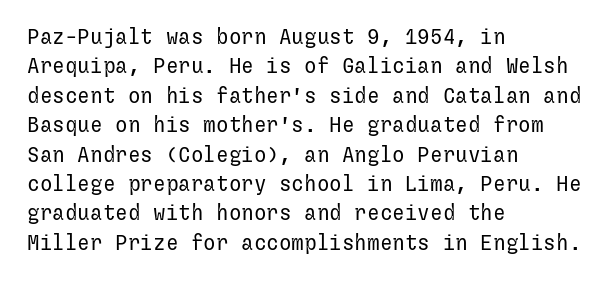
Q: Is the text bold? A: No.
Q: Is the text italic (slanted)? A: No, it is upright.
Q: Is the text underlined? A: No.
Q: How is the paragraph aligned? A: Left-aligned.
Q: Is the spacing between letters normal or unusually wide? A: Normal.
Q: Is the spacing between lines tight, normal or loose? A: Normal.
